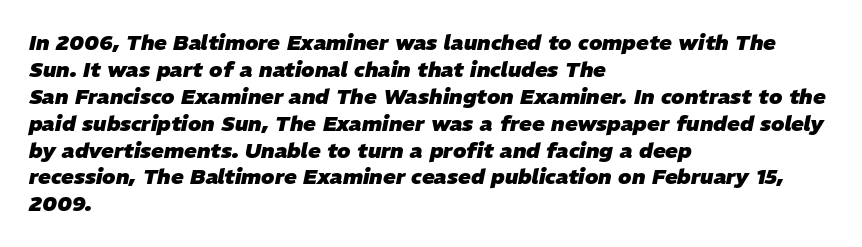
Q: Is the text bold? A: Yes.
Q: Is the text italic (slanted)? A: Yes, it leans right by about 11 degrees.
Q: Is the text underlined? A: No.
Q: How is the paragraph aligned? A: Left-aligned.
Q: Is the spacing between letters normal or unusually wide? A: Normal.
Q: Is the spacing between lines tight, normal or loose? A: Normal.
